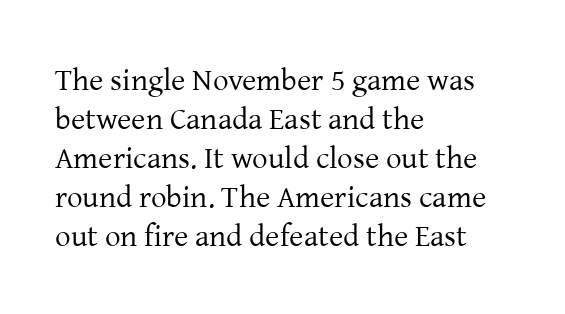
Rule under the text: the space is simply empty. Short note: letters normally spaced. The typeface has the unassuming heft of standard copy or less. Note the varied advance widths — an 'i' is clearly narrower than an 'm'. Is there much room between lines? A standard amount, neither cramped nor airy. Horizontally, the lines are justified to the leading edge only.
